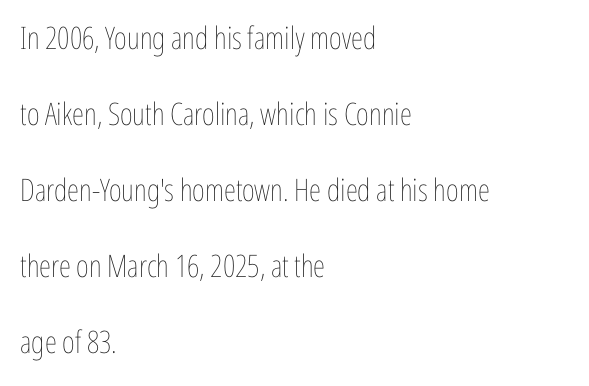
The typeface has the unassuming heft of standard copy or less. Anything drawn beneath the words? Only blank space. Looks like regular typesetting: each glyph gets only the width it needs. This rendering leaves character spacing at its baseline value. This sample trades compactness for vertical openness between lines.
